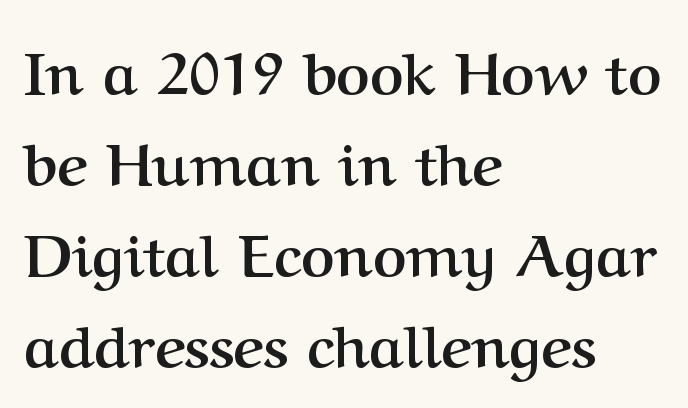
The image shows 58 px semibold serif type, upright; set left-aligned, normal line spacing (1.57x), normal letter spacing, not underlined; medium stroke contrast and a medium x-height.
